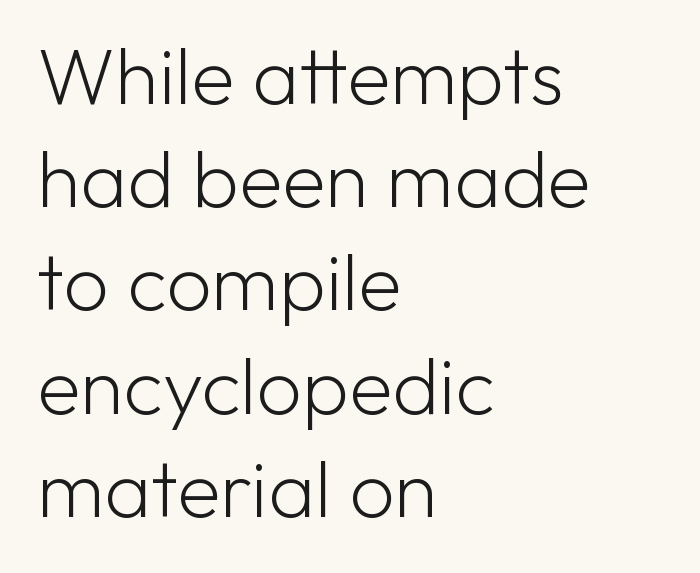
The image shows 80 px light sans-serif type, upright; set left-aligned, normal line spacing (1.29x), normal letter spacing, not underlined; low stroke contrast and a medium x-height.
